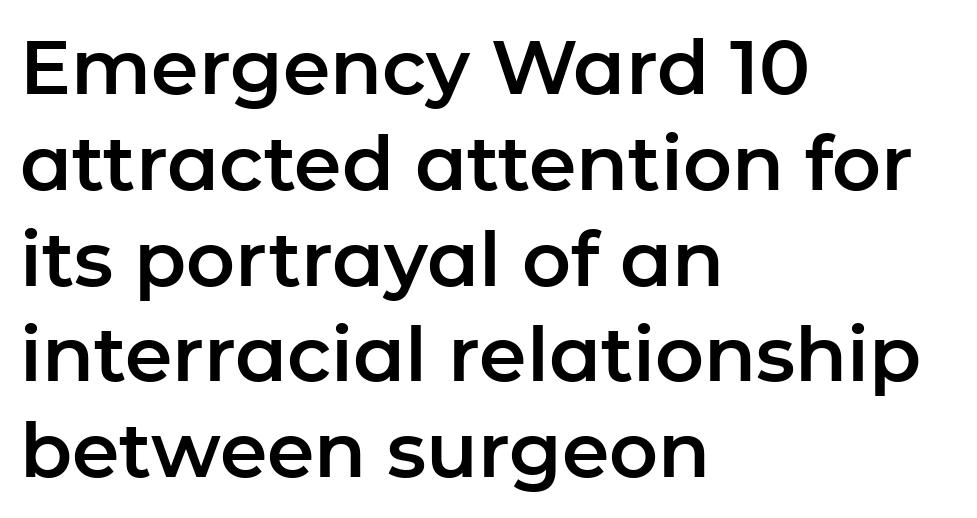
Has an underline been added? It has not. Between one letter and the next there's only the usual sliver of space. Here the designer chose a conventional face with non-uniform glyph widths. Reading down the column, the eye jumps a familiar distance to each next line.
